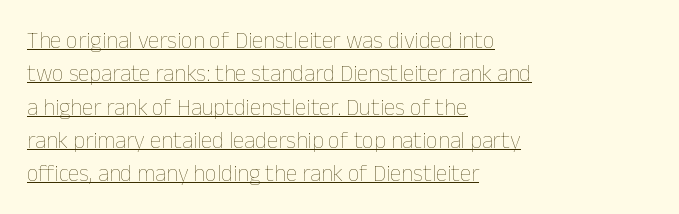
{"italic": "no", "bold": "no", "underline": "yes", "align": "left", "line_spacing": "normal", "line_spacing_ratio": 1.45, "letter_spacing": "normal", "letter_spacing_em": 0.0, "glyph_px": 23}
